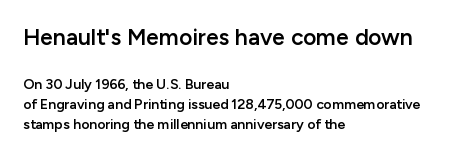
{"italic": "no", "bold": "semi", "underline": "no", "align": "left", "line_spacing": "normal", "line_spacing_ratio": 1.44, "letter_spacing": "normal", "letter_spacing_em": 0.0, "larger_block": "first", "size_ratio": 1.64, "glyph_px": 23}
